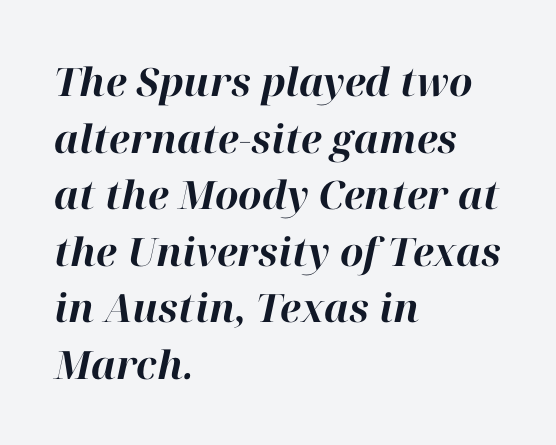
{"italic": "yes", "lean": "right", "slant_degrees": 12, "bold": "yes", "weight": "bold", "width": "normal", "stroke_contrast": "high", "x_height": "medium", "monospaced": "no", "underline": "no", "align": "left", "line_spacing": "normal", "line_spacing_ratio": 1.45, "letter_spacing": "normal", "letter_spacing_em": 0.0, "glyph_px": 39}
